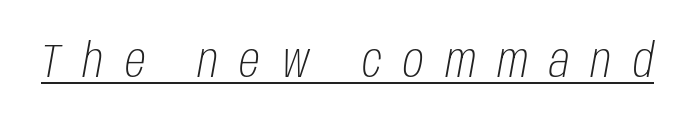
Q: Is the text bold? A: No.
Q: Is the text italic (slanted)? A: Yes, it leans right by about 10 degrees.
Q: Is the text underlined? A: Yes.
Q: Is the spacing between letters normal or unusually wide? A: Unusually wide.
Q: Width (condensed, normal, or wide)? A: Condensed.
Q: Stroke contrast? A: Low.
Q: x-height? A: Large.
Q: Monospaced? A: No.
